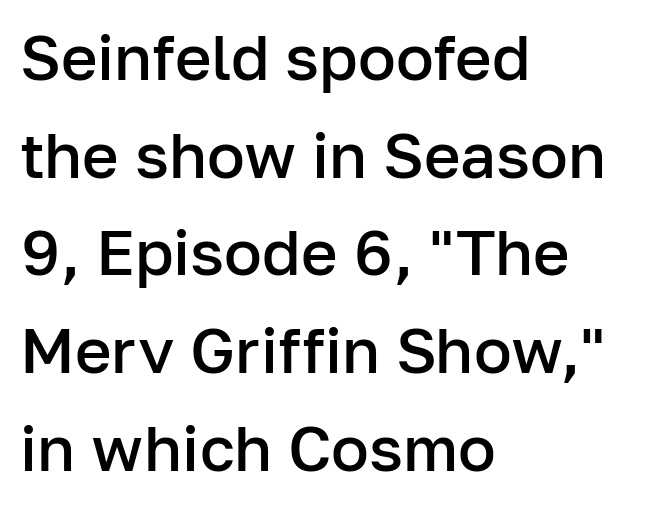
The image shows 63 px semibold sans-serif type, upright; set left-aligned, normal line spacing (1.55x), normal letter spacing, not underlined; low stroke contrast and a medium x-height.
